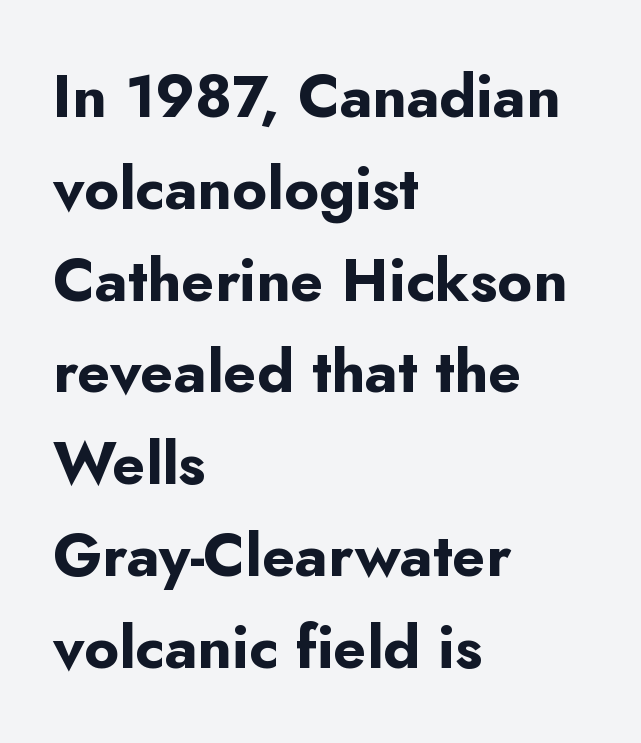
Letterform terminals end flat and unadorned throughout the passage. These lines carry a lot of weight — the face is fully bold. Students, observe: this is what conventionally led text looks like. The type is set solid horizontally, with unmodified tracking. Think of a printed novel: that variable character pitch is what you see here.
